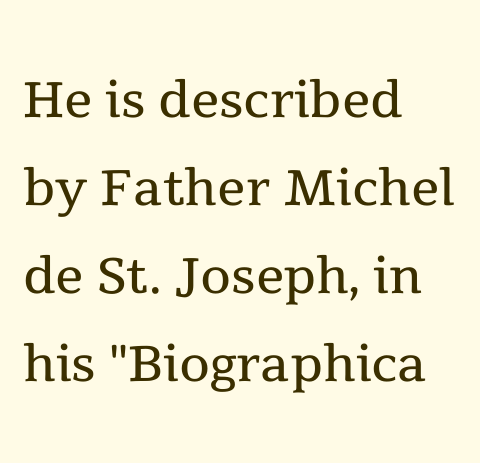
Q: Is the text bold? A: No.
Q: Is the text italic (slanted)? A: No, it is upright.
Q: Is the typeface a serif or a sans-serif typeface? A: Serif.
Q: Is the text underlined? A: No.
Q: How is the paragraph aligned? A: Left-aligned.
Q: Is the spacing between letters normal or unusually wide? A: Normal.
Q: Width (condensed, normal, or wide)? A: Normal.
Q: x-height? A: Medium.
Q: Monospaced? A: No.
